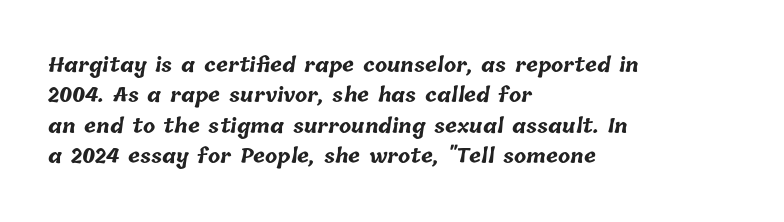
The image shows 20 px bold type; set left-aligned, normal line spacing (1.52x), normal letter spacing, not underlined.
